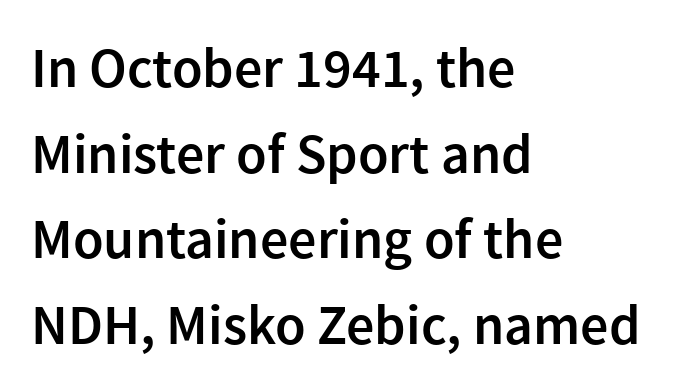
Q: Is the text bold? A: Semi-bold.
Q: Is the text italic (slanted)? A: No, it is upright.
Q: Is the typeface a serif or a sans-serif typeface? A: Sans-serif.
Q: Is the text underlined? A: No.
Q: How is the paragraph aligned? A: Left-aligned.
Q: Is the spacing between letters normal or unusually wide? A: Normal.
Q: Is the spacing between lines tight, normal or loose? A: Normal.
Q: Width (condensed, normal, or wide)? A: Normal.
Q: x-height? A: Medium.
Q: Monospaced? A: No.
